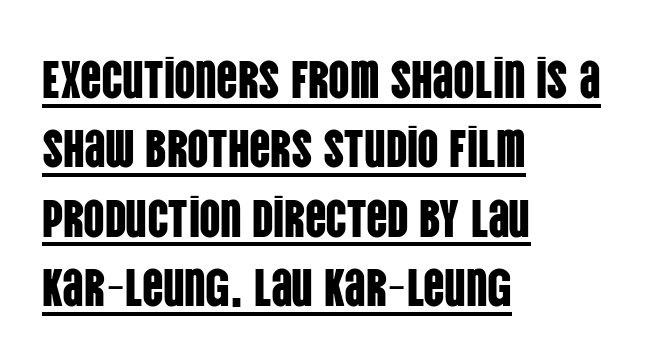
The image shows 53 px condensed sans-serif type, upright; set left-aligned, normal line spacing (1.31x), normal letter spacing, underlined; low stroke contrast and a large x-height.
